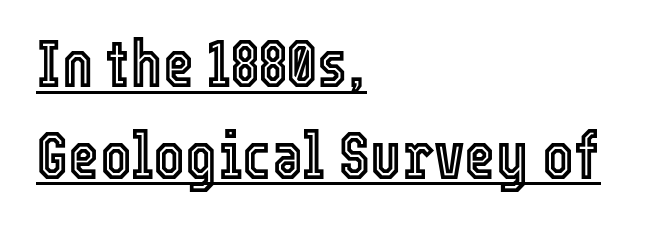
Every word sits above its own underline. Compared with typical body copy, the letter spacing here is the same. Vertical strokes here are truly vertical. Leading: standard.
